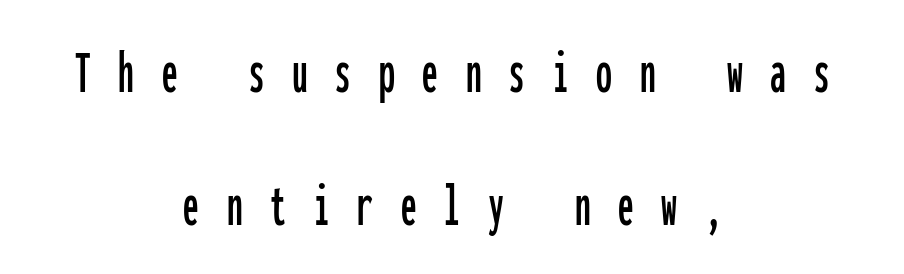
The image shows 63 px condensed sans-serif type, upright, monospaced; set centered, loose line spacing (2.11x), unusually wide letter spacing (+0.44 em), not underlined; low stroke contrast and a medium x-height.
